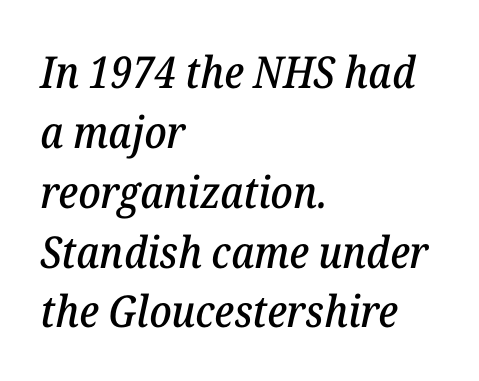
{"serif": "yes", "italic": "yes", "lean": "right", "slant_degrees": 12, "width": "normal", "stroke_contrast": "low", "x_height": "medium", "monospaced": "no", "underline": "no", "align": "left", "line_spacing": "normal", "line_spacing_ratio": 1.36, "letter_spacing": "normal", "letter_spacing_em": 0.0, "glyph_px": 44}
